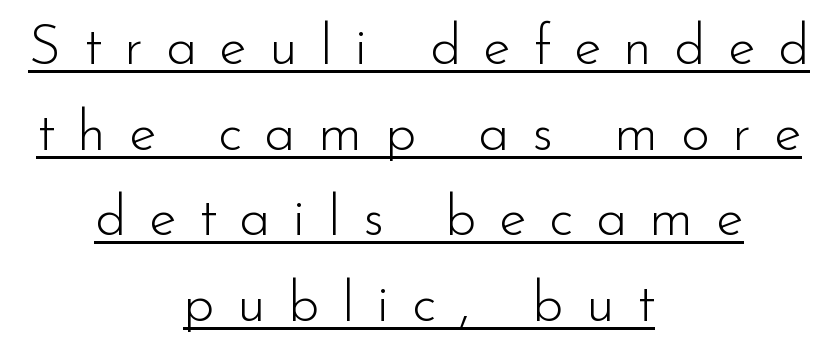
Q: Is the text bold? A: No.
Q: Is the text italic (slanted)? A: No, it is upright.
Q: Is the typeface a serif or a sans-serif typeface? A: Sans-serif.
Q: Is the text underlined? A: Yes.
Q: How is the paragraph aligned? A: Centered.
Q: Is the spacing between letters normal or unusually wide? A: Unusually wide.
Q: Is the spacing between lines tight, normal or loose? A: Normal.
Q: Width (condensed, normal, or wide)? A: Normal.
Q: Stroke contrast? A: Low.
Q: x-height? A: Small.
Q: Monospaced? A: No.
